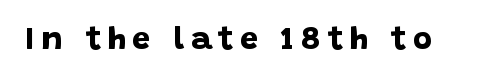
Caption: bold face, heavy strokes. Display-style spreading of the glyphs; the letterfit is very open. Look at the bottom of the vertical strokes: they stop flat, with no serifs. Anything drawn beneath the words? Only blank space. Think of a printed novel: that variable character pitch is what you see here.
